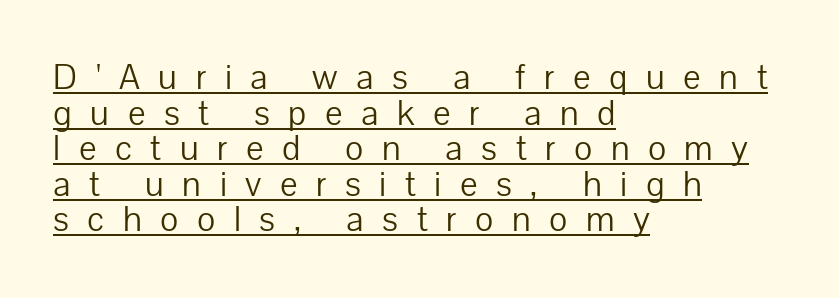
Q: Is the text bold? A: No.
Q: Is the text italic (slanted)? A: No, it is upright.
Q: Is the typeface a serif or a sans-serif typeface? A: Sans-serif.
Q: Is the text underlined? A: Yes.
Q: How is the paragraph aligned? A: Left-aligned.
Q: Is the spacing between letters normal or unusually wide? A: Unusually wide.
Q: Is the spacing between lines tight, normal or loose? A: Tight.
Q: Width (condensed, normal, or wide)? A: Normal.
Q: Stroke contrast? A: Low.
Q: x-height? A: Medium.
Q: Monospaced? A: No.
